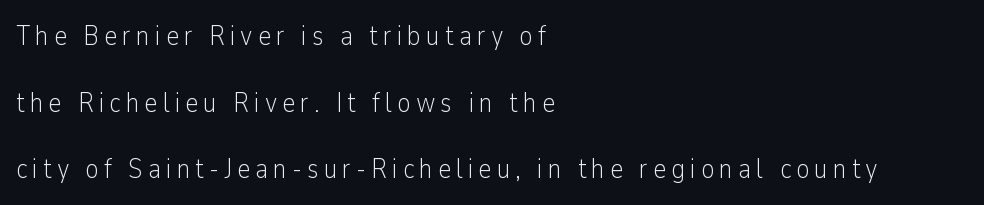
The image shows 28 px light, condensed sans-serif type, upright; set left-aligned, loose line spacing (2.38x), not underlined; low stroke contrast and a medium x-height.
